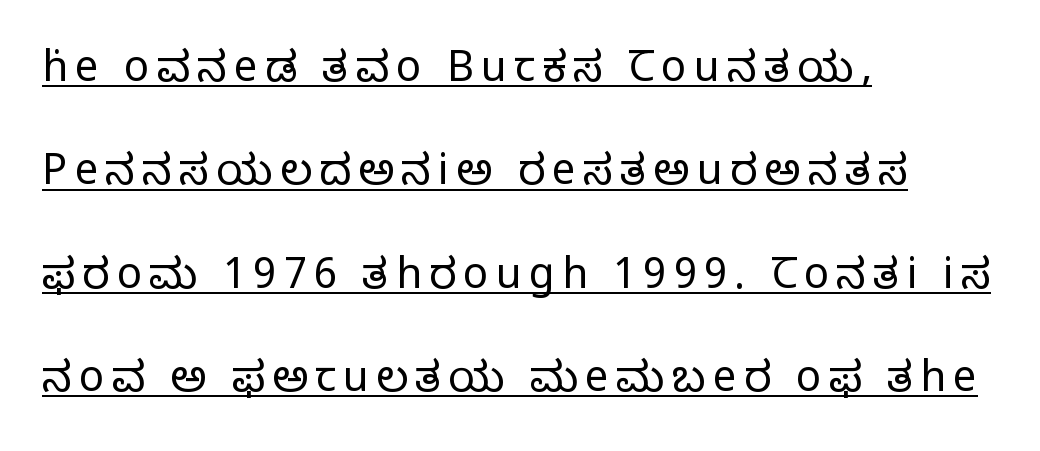
Underlined type. You could fit nearly another row in the gap between these rows. Summary of weight: not heavy and not bold. Regarding serifs, this sample has them. Left-aligned paragraph, ragged on the right. Varying glyph widths throughout — classic text-font behaviour.
